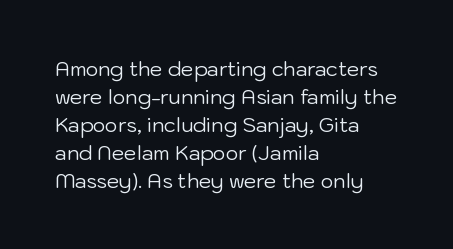
{"italic": "no", "bold": "no", "underline": "no", "align": "left", "line_spacing": "normal", "line_spacing_ratio": 1.4, "letter_spacing": "normal", "letter_spacing_em": 0.0, "glyph_px": 20}
